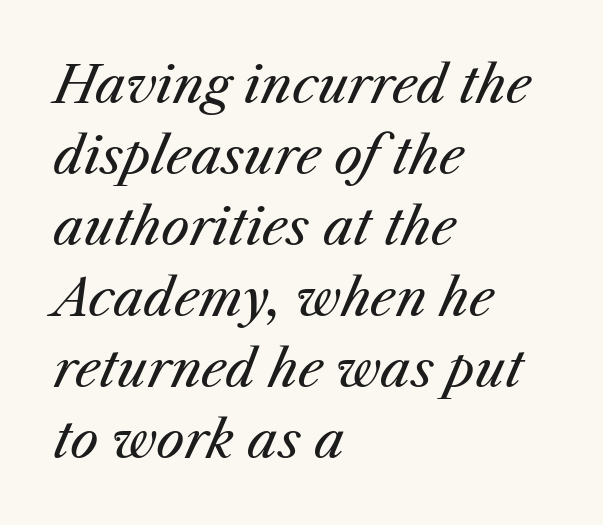
The image shows 50 px regular-weight type, italic (leaning right); set left-aligned, normal line spacing (1.42x), normal letter spacing, not underlined; medium stroke contrast and a medium x-height.
